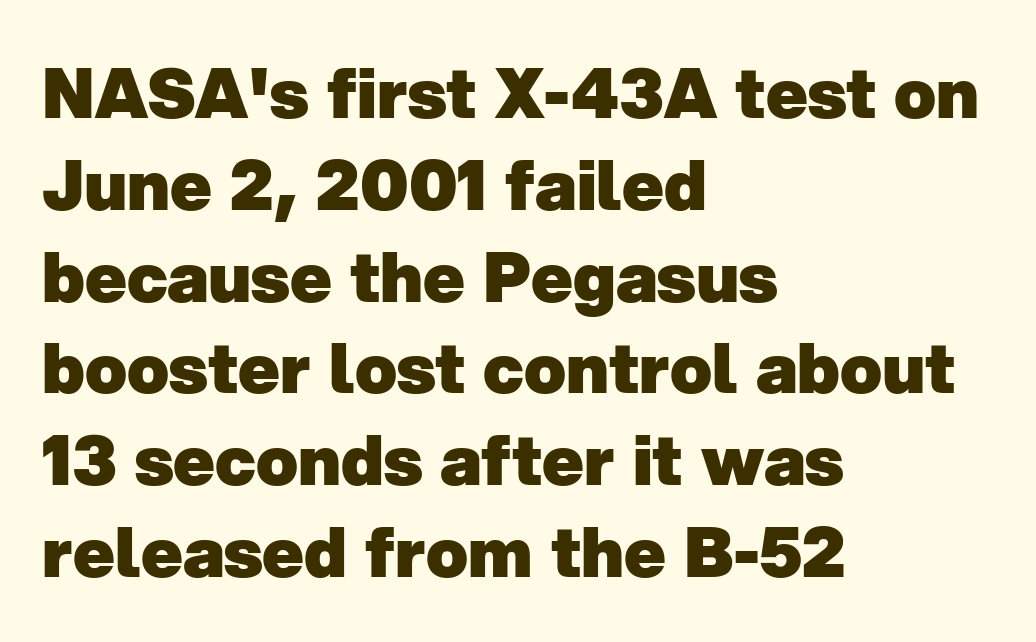
Horizontal alignment here is leftward, the default for most running prose. Vertical spacing — default. You could not count columns in this text — the font is proportionally spaced. Type without underlining.
